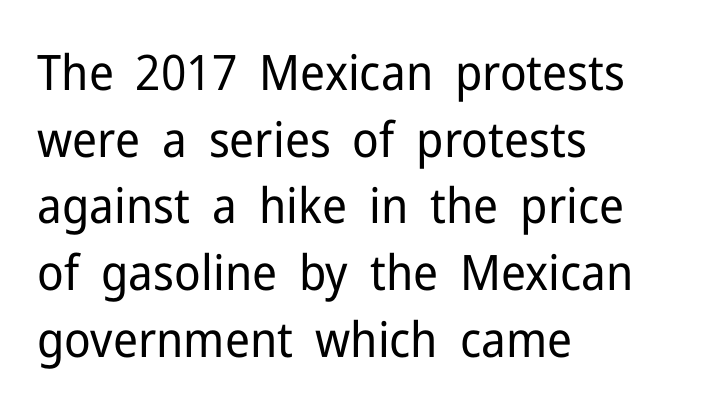
Stem width sits at or under what a default text font uses. What kind of face is this? One without serifs — a sans. Check the space under the baseline: it is left empty. The axis of the letterforms is exactly vertical.
